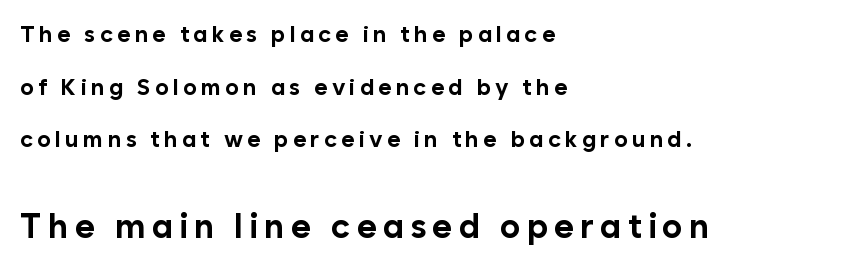
The image shows 34 px bold sans-serif type, upright; set left-aligned, loose line spacing (2.29x), not underlined; the second (bottom) block is 1.48x larger; low stroke contrast and a medium x-height.
